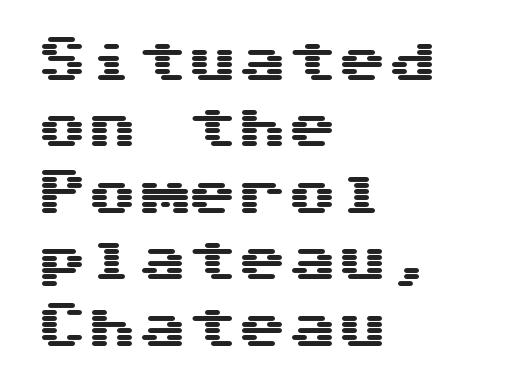
Q: Is the text italic (slanted)? A: No, it is upright.
Q: Is the typeface a serif or a sans-serif typeface? A: Sans-serif.
Q: Is the text underlined? A: No.
Q: How is the paragraph aligned? A: Left-aligned.
Q: Is the spacing between letters normal or unusually wide? A: Normal.
Q: Is the spacing between lines tight, normal or loose? A: Normal.
Q: Width (condensed, normal, or wide)? A: Wide.
Q: Stroke contrast? A: Medium.
Q: x-height? A: Medium.
Q: Monospaced? A: Yes.
